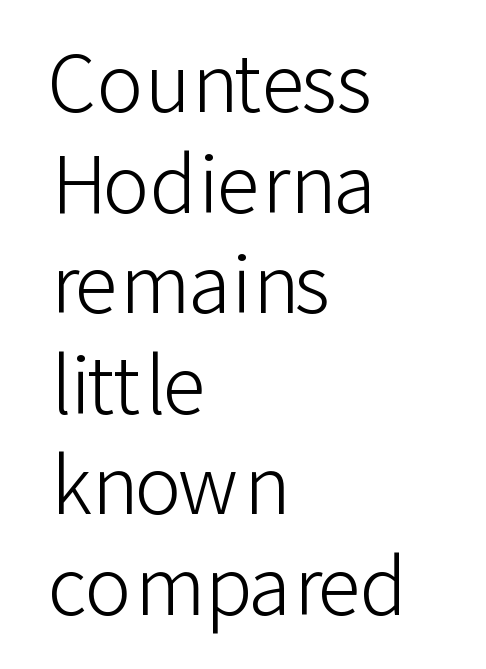
The image shows 78 px light sans-serif type, upright; set left-aligned, normal line spacing (1.29x), normal letter spacing, not underlined; low stroke contrast and a medium x-height.
